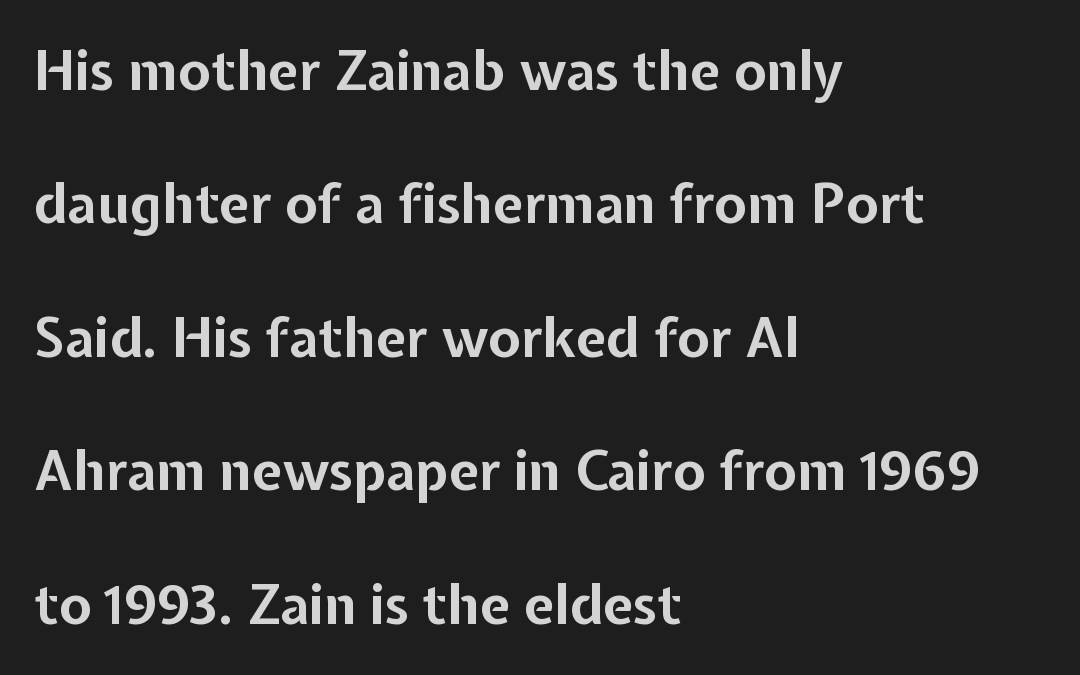
The image shows 54 px bold sans-serif type, upright; set left-aligned, loose line spacing (2.47x), normal letter spacing, not underlined; low stroke contrast and a medium x-height.
